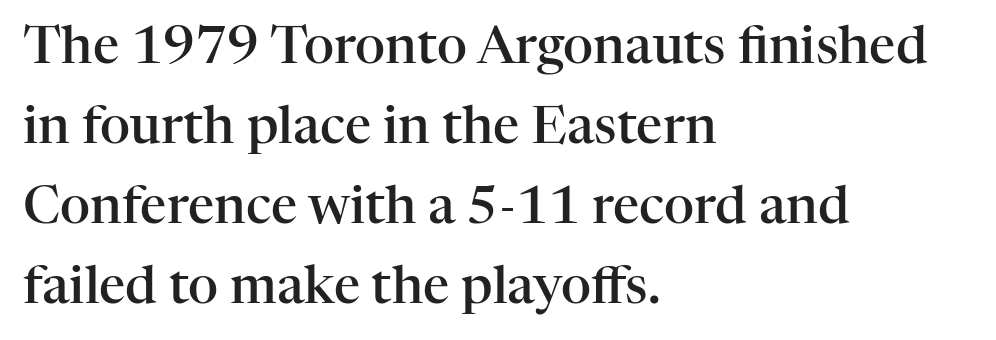
Q: Is the text bold? A: Semi-bold.
Q: Is the text italic (slanted)? A: No, it is upright.
Q: Is the typeface a serif or a sans-serif typeface? A: Serif.
Q: Is the text underlined? A: No.
Q: How is the paragraph aligned? A: Left-aligned.
Q: Is the spacing between letters normal or unusually wide? A: Normal.
Q: Is the spacing between lines tight, normal or loose? A: Normal.
Q: Width (condensed, normal, or wide)? A: Normal.
Q: Stroke contrast? A: High.
Q: x-height? A: Medium.
Q: Monospaced? A: No.
